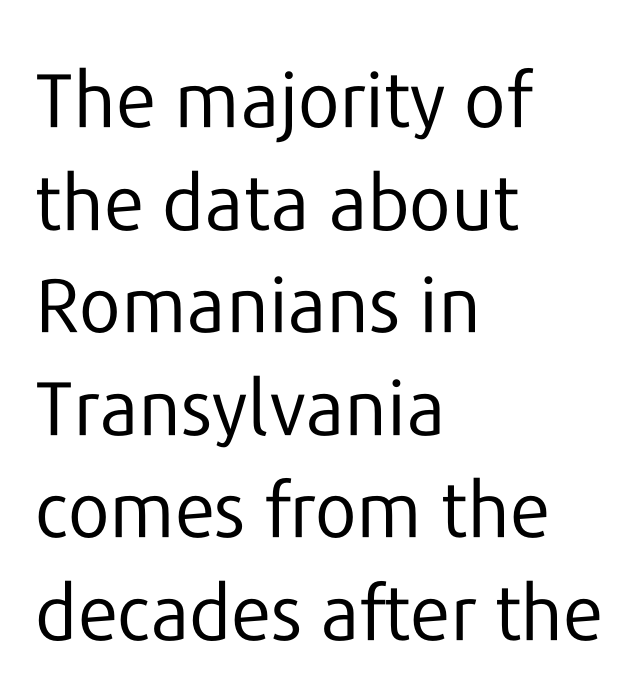
The type is set solid horizontally, with unmodified tracking. Compared with a centered layout, this one pins lines to the left instead. Each letter's strokes conclude bluntly, with no projecting serifs. Stroke mass is kept to a normal reading level or below. Quick note: not italic, upright.
